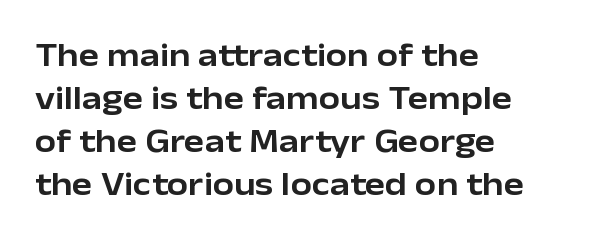
The image shows 34 px sans-serif type, upright; set left-aligned, normal line spacing (1.26x), normal letter spacing, not underlined; low stroke contrast and a medium x-height.
